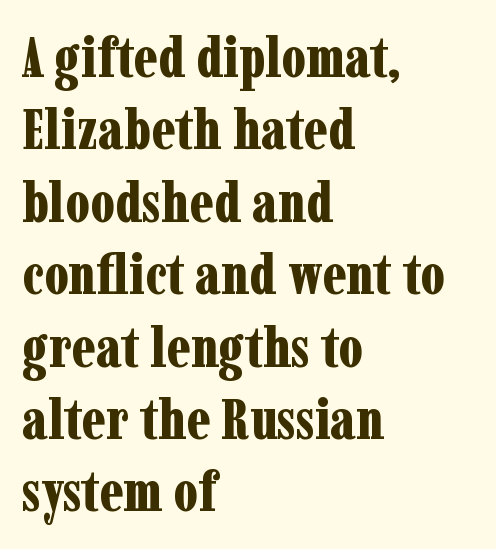
The image shows 57 px bold, condensed serif type, upright; set left-aligned, normal line spacing (1.27x), normal letter spacing, not underlined; low stroke contrast and a medium x-height.
